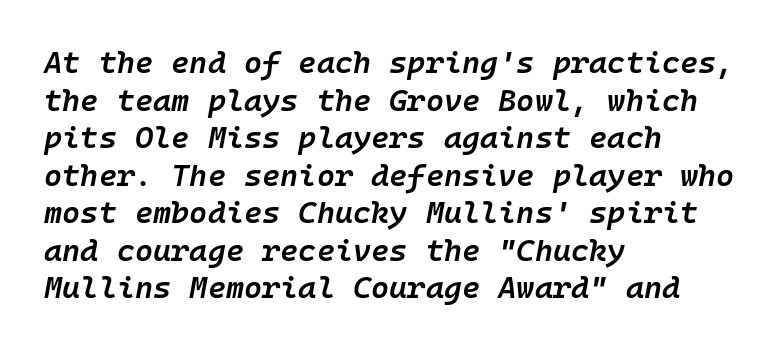
The whole block is typeset with a tilt. These lines are set flush left with a ragged right edge. The words here are not underlined. Each word holds together tightly as a unit, with standard inter-letter gaps. This is moderately heavy type, rendered in semibold.
